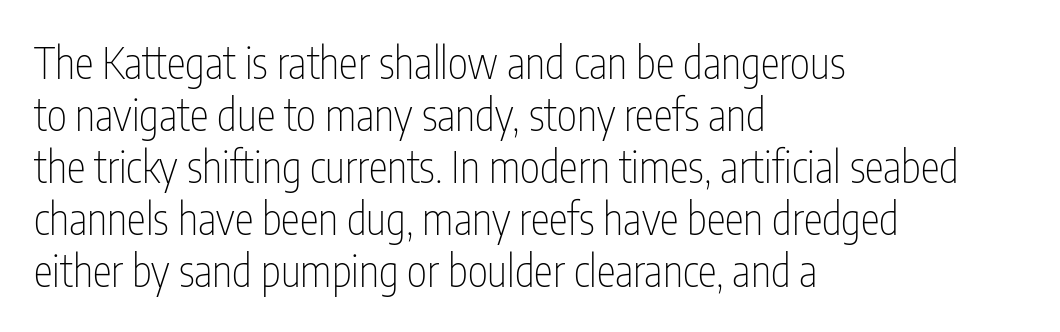
Q: Is the text bold? A: No.
Q: Is the text italic (slanted)? A: No, it is upright.
Q: Is the typeface a serif or a sans-serif typeface? A: Sans-serif.
Q: Is the text underlined? A: No.
Q: How is the paragraph aligned? A: Left-aligned.
Q: Is the spacing between letters normal or unusually wide? A: Normal.
Q: Width (condensed, normal, or wide)? A: Condensed.
Q: Stroke contrast? A: Low.
Q: x-height? A: Medium.
Q: Monospaced? A: No.
